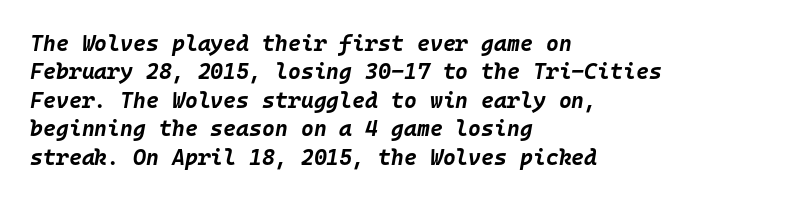
No word sits above an underline. Thick stems and heavy bowls — unmistakably bold. The text carries the slant typical of an italic or oblique font. All the whitespace from short lines collects on the right. The type is set solid horizontally, with unmodified tracking.
